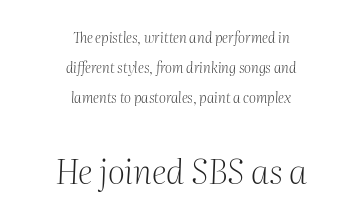
The image shows 34 px light serif type, italic (leaning right); set centered, loose line spacing (2.14x), normal letter spacing, not underlined; the second (bottom) block is 2.43x larger; medium stroke contrast and a medium x-height.
